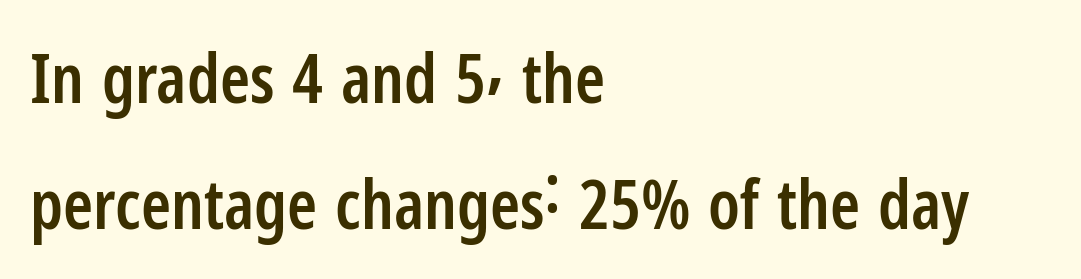
{"serif": "no", "italic": "no", "bold": "semi", "weight": "semibold", "width": "condensed", "stroke_contrast": "low", "x_height": "medium", "monospaced": "no", "underline": "no", "align": "left", "line_spacing_ratio": 1.85, "letter_spacing": "normal", "letter_spacing_em": 0.0, "glyph_px": 68}
